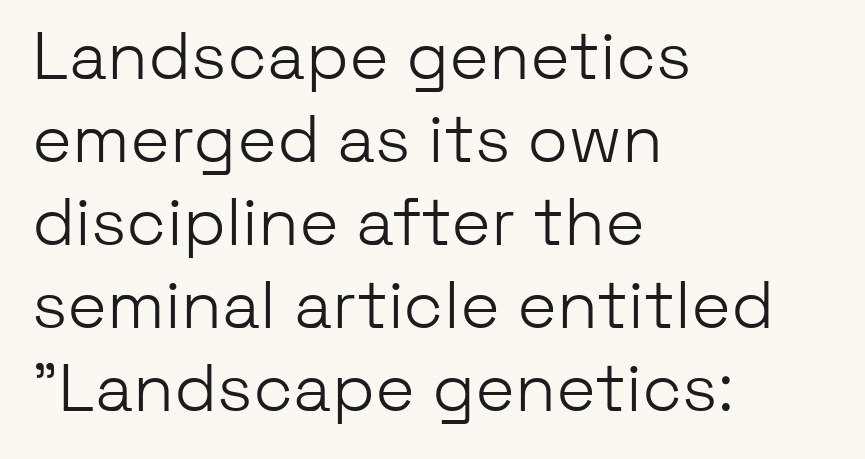
Upright lettering throughout. Nothing heavy about these letters — not bold at all. Caption: standard tracking, unaltered. Each letter keeps its own natural width here, so spacing adapts to shape.
